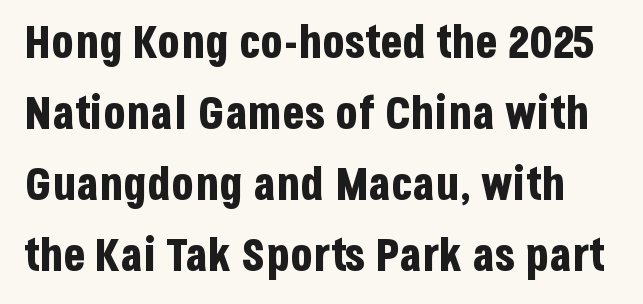
Quick note: interline space is typical. No italicization has been applied; the sample stays upright. Looks like regular typesetting: each glyph gets only the width it needs. Here the glyphs are tracked normally, forming tight word shapes. Examine the stroke ends and you'll find no serifs. The string is rendered with underlining switched off.
